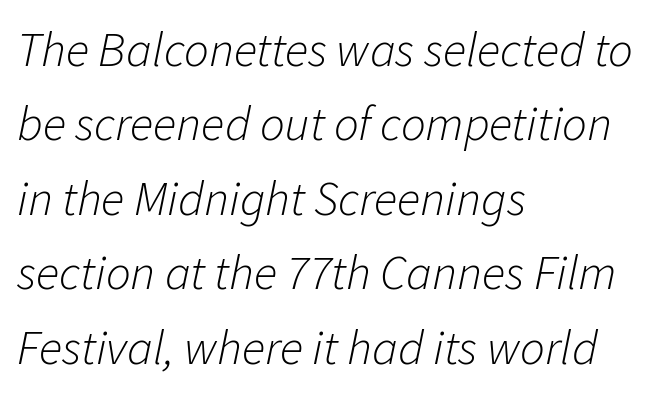
{"italic": "yes", "lean": "right", "slant_degrees": 11, "bold": "no", "weight": "light", "width": "normal", "stroke_contrast": "low", "x_height": "medium", "monospaced": "no", "underline": "no", "align": "left", "line_spacing": "normal", "line_spacing_ratio": 1.52, "letter_spacing": "normal", "letter_spacing_em": 0.0, "glyph_px": 49}
